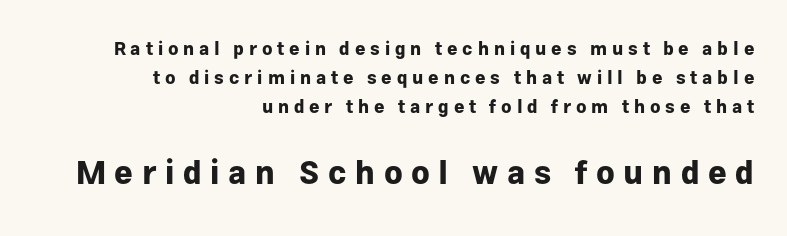
{"serif": "no", "italic": "no", "bold": "yes", "weight": "bold", "width": "normal", "stroke_contrast": "low", "x_height": "medium", "monospaced": "no", "underline": "no", "align": "right", "line_spacing": "normal", "line_spacing_ratio": 1.61, "letter_spacing": "wide", "letter_spacing_em": 0.27, "larger_block": "second", "size_ratio": 1.78, "glyph_px": 32}
